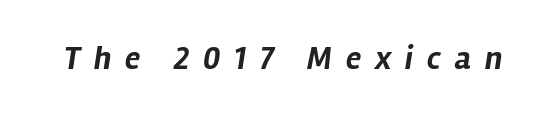
The image shows 32 px bold type, italic (leaning right); set unusually wide letter spacing (+0.43 em), not underlined; low stroke contrast and a medium x-height.
